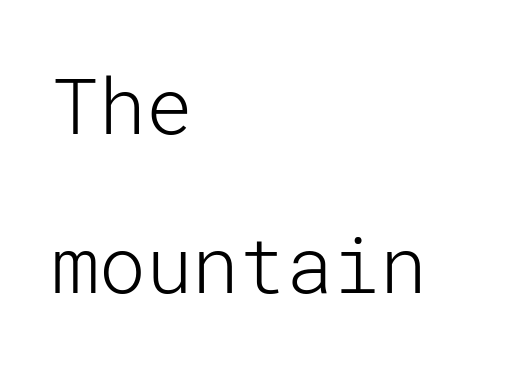
Q: Is the text bold? A: No.
Q: Is the text italic (slanted)? A: No, it is upright.
Q: Is the typeface a serif or a sans-serif typeface? A: Sans-serif.
Q: Is the text underlined? A: No.
Q: How is the paragraph aligned? A: Left-aligned.
Q: Is the spacing between letters normal or unusually wide? A: Normal.
Q: Is the spacing between lines tight, normal or loose? A: Loose.
Q: Width (condensed, normal, or wide)? A: Normal.
Q: Stroke contrast? A: Low.
Q: x-height? A: Medium.
